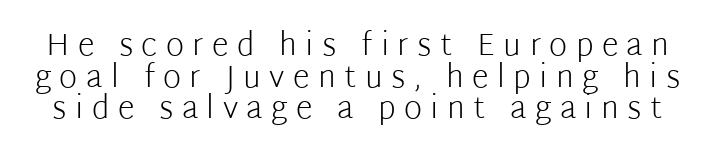
The image shows 31 px light sans-serif type, upright; set tight line spacing (1.02x), unusually wide letter spacing (+0.27 em), not underlined; low stroke contrast and a medium x-height.
